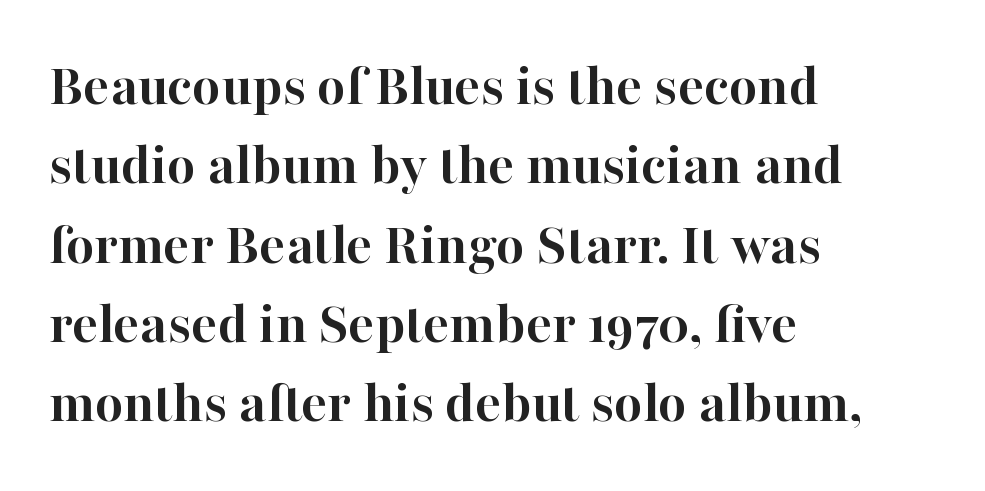
Q: Is the text bold? A: Yes.
Q: Is the text italic (slanted)? A: No, it is upright.
Q: Is the typeface a serif or a sans-serif typeface? A: Serif.
Q: Is the text underlined? A: No.
Q: How is the paragraph aligned? A: Left-aligned.
Q: Is the spacing between letters normal or unusually wide? A: Normal.
Q: Is the spacing between lines tight, normal or loose? A: Normal.
Q: Width (condensed, normal, or wide)? A: Normal.
Q: Stroke contrast? A: High.
Q: x-height? A: Medium.
Q: Monospaced? A: No.
